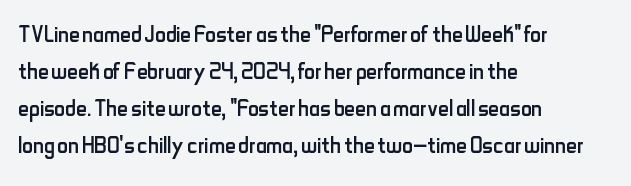
The image shows 30 px regular-weight, condensed sans-serif type, upright; set left-aligned, line spacing 1.23x, normal letter spacing, not underlined; low stroke contrast and a small x-height.
